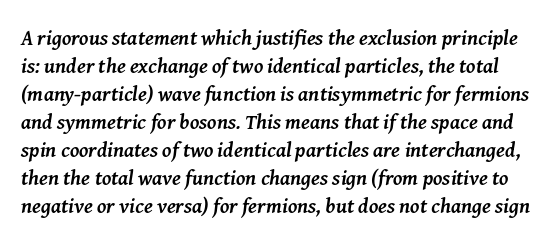
The image shows 21 px bold type, italic (leaning right); set normal line spacing (1.33x), normal letter spacing, not underlined.
